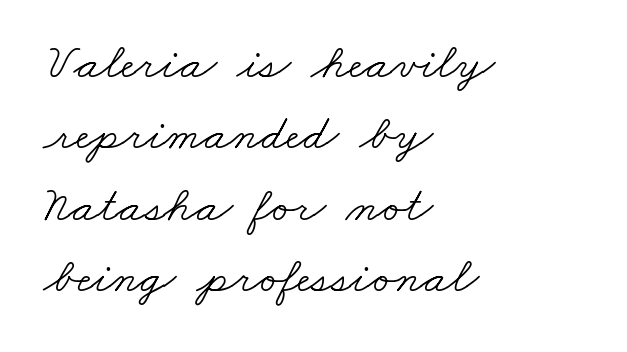
The image shows 50 px light, wide serif type; set left-aligned, normal line spacing (1.43x), normal letter spacing, not underlined; low stroke contrast and a small x-height.
